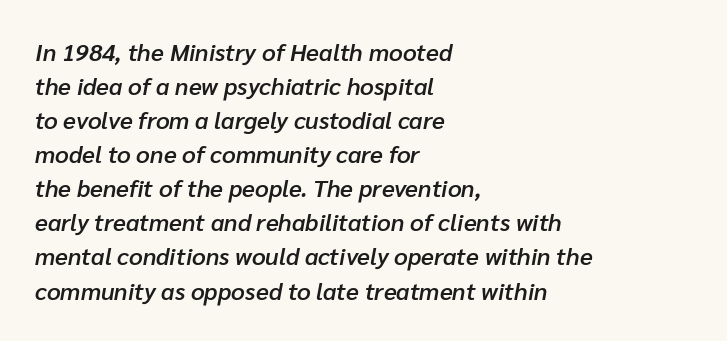
The image shows 24 px text type, italic (leaning right); set left-aligned, normal line spacing (1.42x), normal letter spacing, not underlined.
